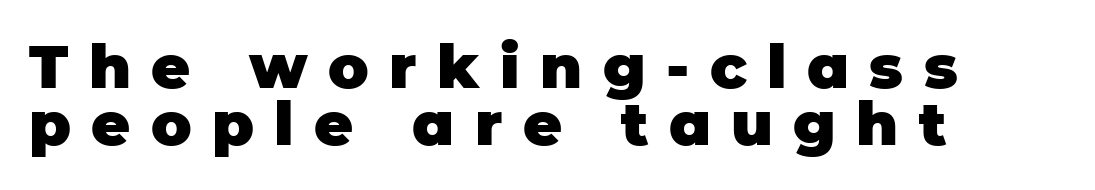
Posture: vertical. Spacing verdict: proportional, widths tailored to each character. Lines of text with bare space underneath. As a designer I'd log this as weight 700, bold. Vertically, the passage feels compressed, each row crowding the next.
